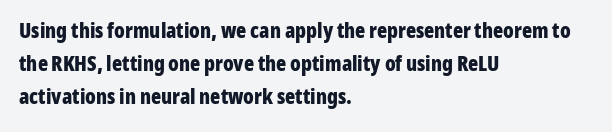
{"italic": "no", "bold": "yes", "underline": "no", "align": "left", "line_spacing": "normal", "line_spacing_ratio": 1.57, "letter_spacing": "normal", "letter_spacing_em": 0.0, "glyph_px": 21}
